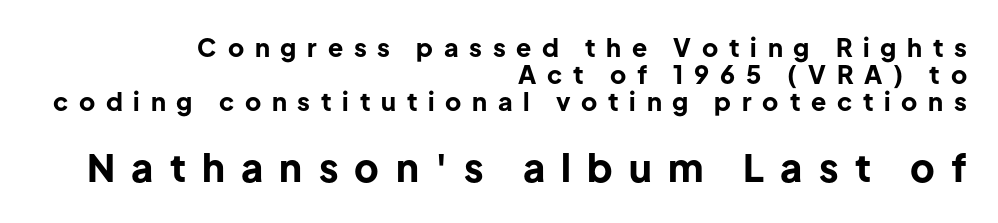
{"serif": "no", "italic": "no", "bold": "yes", "weight": "bold", "width": "normal", "stroke_contrast": "low", "x_height": "medium", "monospaced": "no", "underline": "no", "align": "right", "line_spacing": "tight", "line_spacing_ratio": 1.08, "letter_spacing": "wide", "letter_spacing_em": 0.43, "larger_block": "second", "size_ratio": 1.52, "glyph_px": 38}
